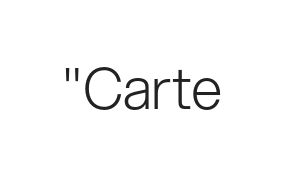
Q: Is the text bold? A: No.
Q: Is the text italic (slanted)? A: No, it is upright.
Q: Is the typeface a serif or a sans-serif typeface? A: Sans-serif.
Q: Is the text underlined? A: No.
Q: Is the spacing between letters normal or unusually wide? A: Normal.
Q: Width (condensed, normal, or wide)? A: Normal.
Q: Stroke contrast? A: Low.
Q: x-height? A: Medium.
Q: Monospaced? A: No.
